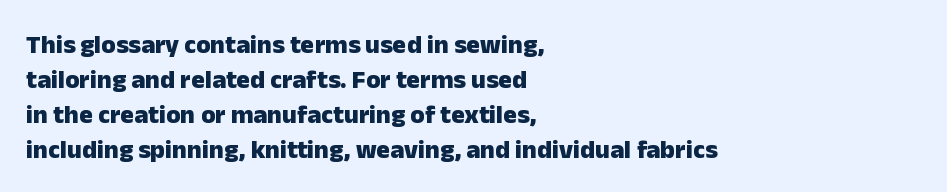
Q: Is the text bold? A: Yes.
Q: Is the text italic (slanted)? A: No, it is upright.
Q: Is the text underlined? A: No.
Q: How is the paragraph aligned? A: Left-aligned.
Q: Is the spacing between letters normal or unusually wide? A: Normal.
Q: Is the spacing between lines tight, normal or loose? A: Normal.
